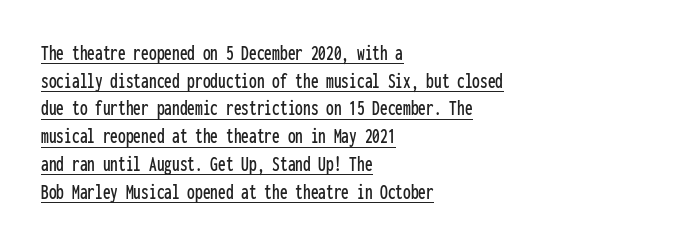
The image shows 22 px text type, upright; set left-aligned, normal line spacing (1.26x), normal letter spacing, underlined.
